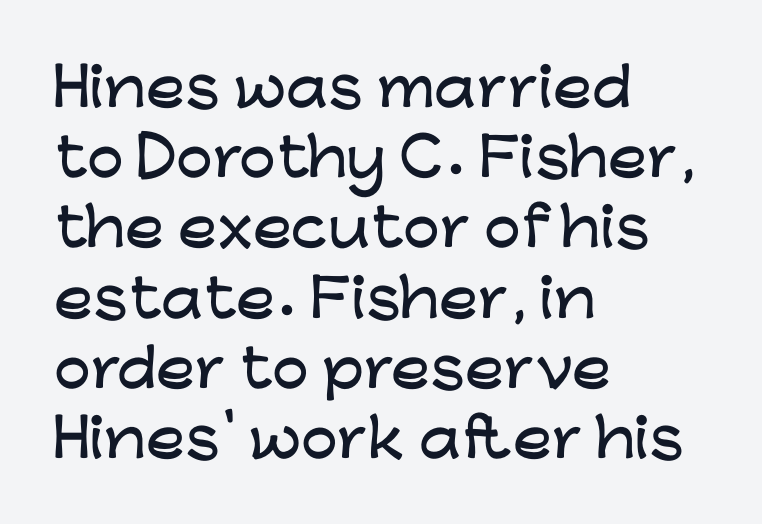
The image shows 52 px wide sans-serif type, upright; set left-aligned, normal line spacing (1.35x), normal letter spacing, not underlined; low stroke contrast and a medium x-height.
